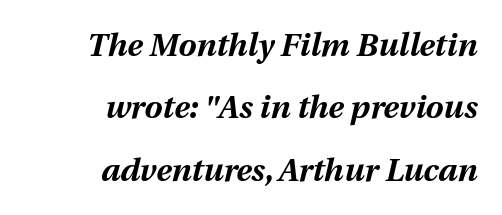
{"italic": "yes", "lean": "right", "slant_degrees": 12, "bold": "yes", "weight": "bold", "width": "normal", "stroke_contrast": "medium", "x_height": "medium", "monospaced": "no", "underline": "no", "align": "right", "line_spacing": "loose", "line_spacing_ratio": 1.95, "letter_spacing": "normal", "letter_spacing_em": 0.0, "glyph_px": 32}
